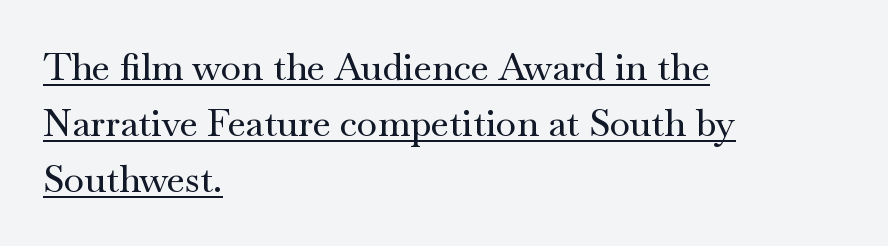
The image shows 37 px wide serif type, upright; set left-aligned, normal line spacing (1.51x), normal letter spacing, underlined; medium stroke contrast and a small x-height.
